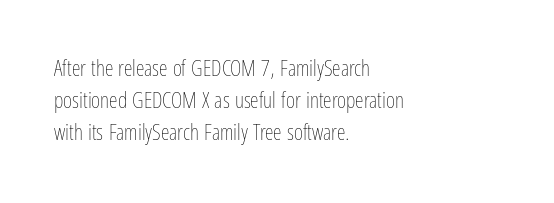
{"italic": "no", "bold": "no", "underline": "no", "align": "left", "line_spacing": "normal", "line_spacing_ratio": 1.45, "letter_spacing": "normal", "letter_spacing_em": 0.0, "glyph_px": 22}
